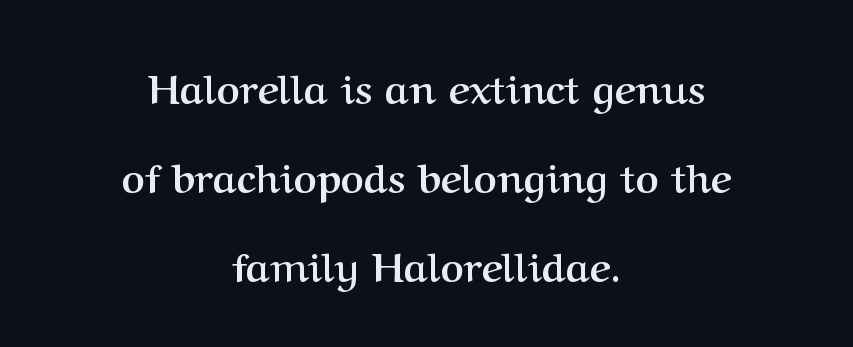
The image shows 40 px semibold serif type, upright; set centered, loose line spacing (2.22x), normal letter spacing, not underlined; medium stroke contrast and a medium x-height.
